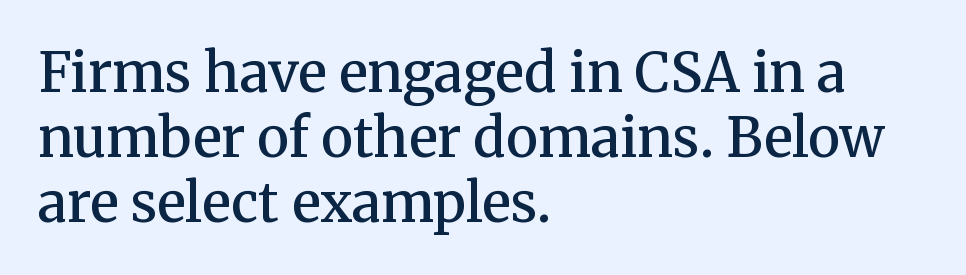
The image shows 54 px semibold serif type, upright; set left-aligned, line spacing 1.2x, normal letter spacing, not underlined; medium stroke contrast and a medium x-height.
